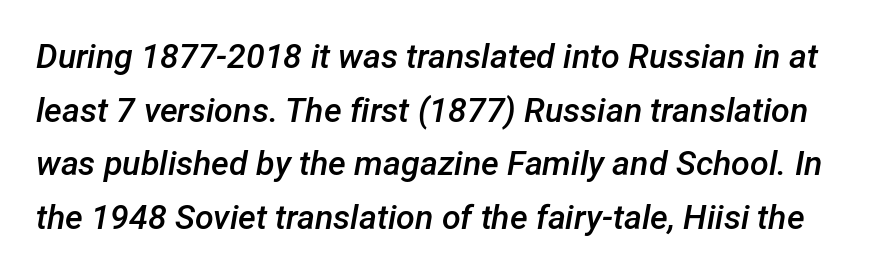
{"italic": "yes", "lean": "right", "slant_degrees": 12, "bold": "semi", "weight": "semibold", "width": "normal", "stroke_contrast": "low", "x_height": "medium", "monospaced": "no", "underline": "no", "line_spacing": "normal", "line_spacing_ratio": 1.58, "letter_spacing": "normal", "letter_spacing_em": 0.0, "glyph_px": 34}
